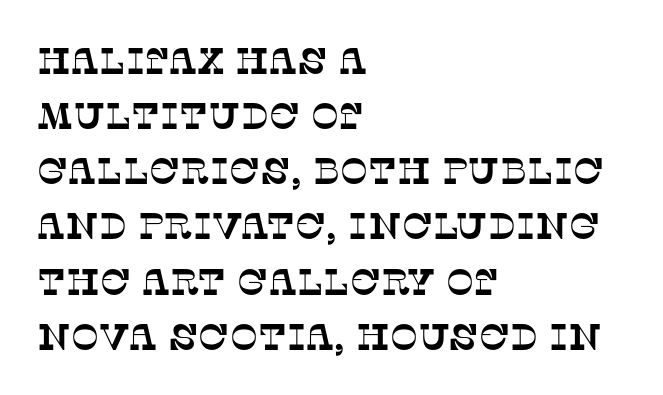
Q: Is the typeface a serif or a sans-serif typeface? A: Serif.
Q: Is the text underlined? A: No.
Q: How is the paragraph aligned? A: Left-aligned.
Q: Is the spacing between letters normal or unusually wide? A: Normal.
Q: Is the spacing between lines tight, normal or loose? A: Normal.
Q: Width (condensed, normal, or wide)? A: Normal.
Q: Stroke contrast? A: Low.
Q: x-height? A: Large.
Q: Monospaced? A: No.
